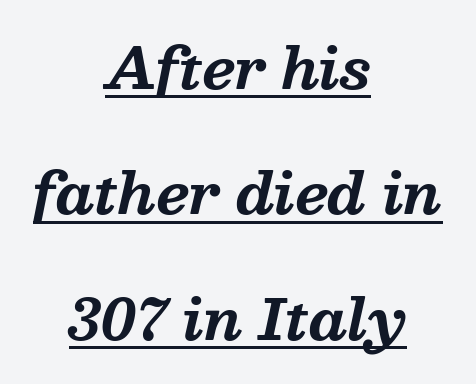
{"serif": "yes", "italic": "yes", "lean": "right", "slant_degrees": 13, "bold": "yes", "weight": "bold", "width": "normal", "stroke_contrast": "medium", "x_height": "medium", "monospaced": "no", "underline": "yes", "align": "center", "line_spacing": "loose", "line_spacing_ratio": 2.28, "letter_spacing": "normal", "letter_spacing_em": 0.0, "glyph_px": 55}
